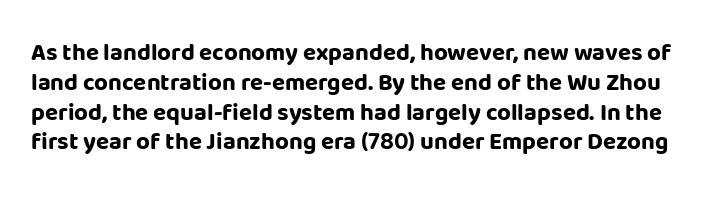
Is the letter spacing exaggerated? No — it looks like the ordinary default. Each glyph is drawn with heavy, bold strokes. The gap between lines stays unmarked. Italic? Not at all — the glyphs are vertical.
